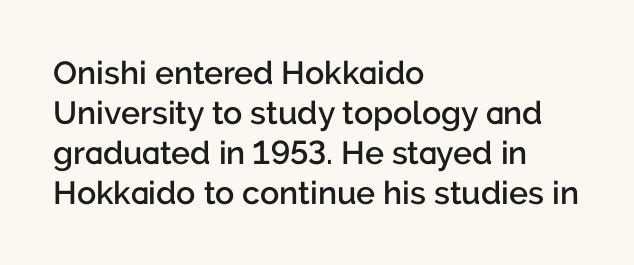
Q: Is the text bold? A: Semi-bold.
Q: Is the text italic (slanted)? A: No, it is upright.
Q: Is the typeface a serif or a sans-serif typeface? A: Sans-serif.
Q: Is the text underlined? A: No.
Q: How is the paragraph aligned? A: Left-aligned.
Q: Is the spacing between letters normal or unusually wide? A: Normal.
Q: Is the spacing between lines tight, normal or loose? A: Normal.
Q: Width (condensed, normal, or wide)? A: Normal.
Q: Stroke contrast? A: Low.
Q: x-height? A: Medium.
Q: Monospaced? A: No.
